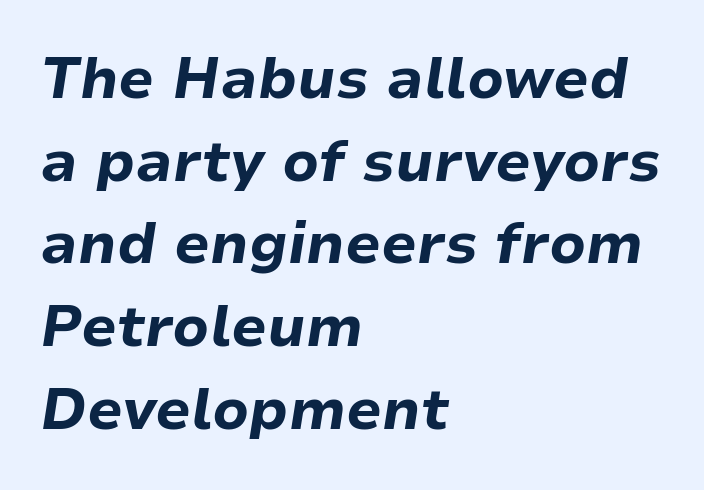
Q: Is the text bold? A: Yes.
Q: Is the text italic (slanted)? A: Yes, it leans right by about 9 degrees.
Q: Is the text underlined? A: No.
Q: How is the paragraph aligned? A: Left-aligned.
Q: Is the spacing between letters normal or unusually wide? A: Normal.
Q: Is the spacing between lines tight, normal or loose? A: Normal.
Q: Width (condensed, normal, or wide)? A: Normal.
Q: Stroke contrast? A: Low.
Q: x-height? A: Medium.
Q: Monospaced? A: No.
